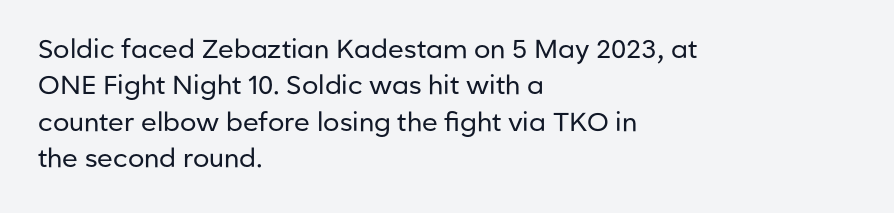
The image shows 26 px text type, upright; set left-aligned, normal line spacing (1.4x), normal letter spacing, not underlined.
